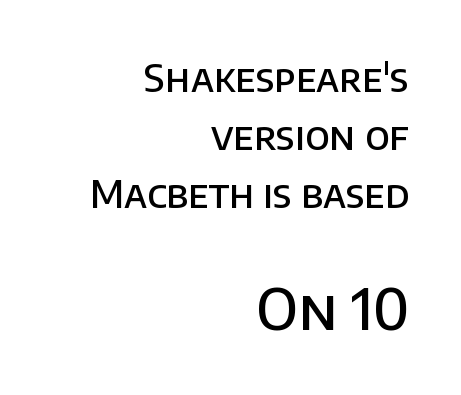
The image shows 57 px semibold sans-serif type, upright; set right-aligned, normal line spacing (1.52x), normal letter spacing, not underlined; the second (bottom) block is 1.5x larger; low stroke contrast and a large x-height.
